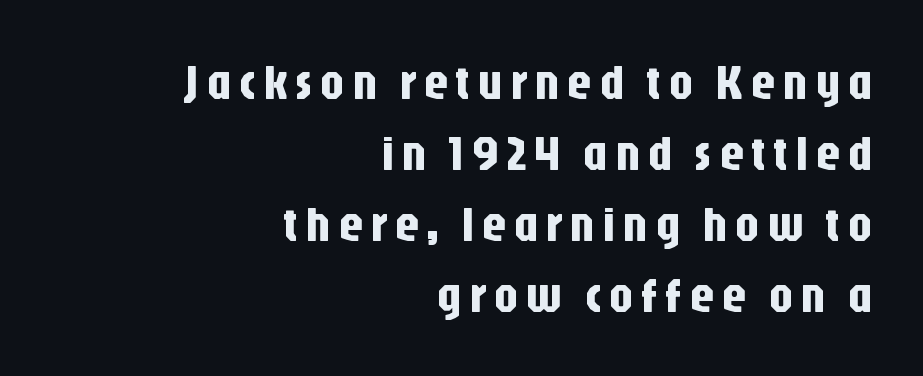
The image shows 49 px condensed sans-serif type, upright; set right-aligned, normal line spacing (1.45x), not underlined; low stroke contrast and a large x-height.
